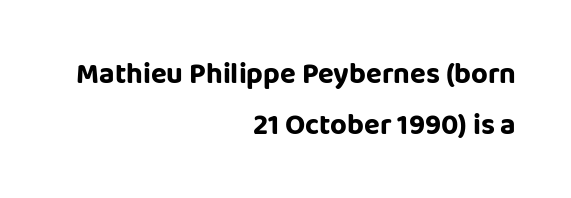
In terms of letterspacing, this is plain default setting. Each letter keeps its own natural width here, so spacing adapts to shape. If you drew a ruler down the right edge, every line would touch it. Unmarked baselines from the first word to the last.
